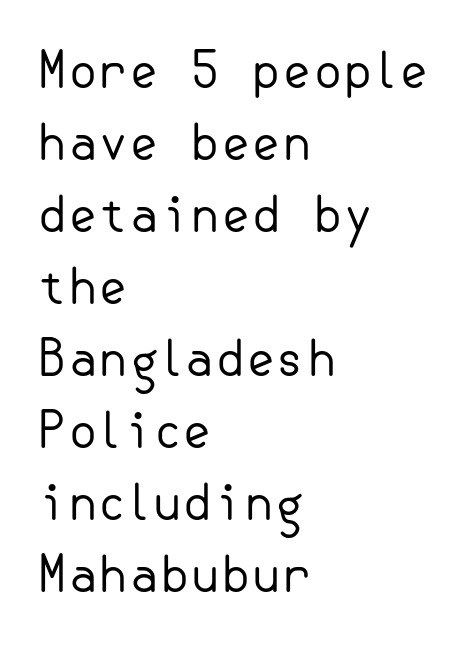
The image shows 49 px regular-weight sans-serif type, upright; set left-aligned, normal line spacing (1.47x), normal letter spacing, not underlined; low stroke contrast and a small x-height.
